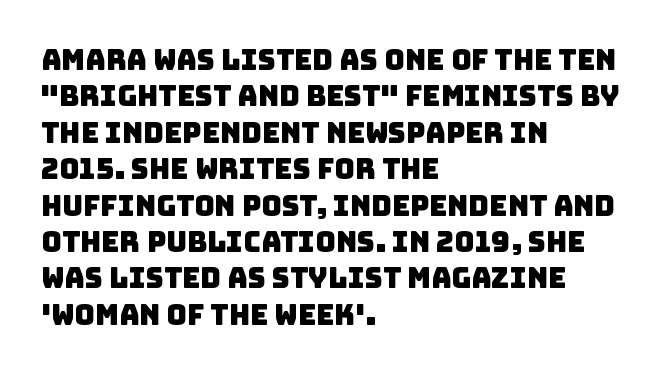
The image shows 28 px sans-serif type; set left-aligned, normal line spacing (1.3x), normal letter spacing, not underlined; low stroke contrast and a large x-height.
